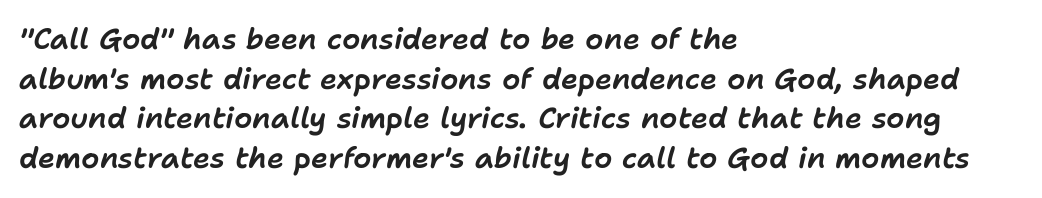
Q: Is the text italic (slanted)? A: Yes, it leans right by about 11 degrees.
Q: Is the text underlined? A: No.
Q: How is the paragraph aligned? A: Left-aligned.
Q: Is the spacing between letters normal or unusually wide? A: Normal.
Q: Is the spacing between lines tight, normal or loose? A: Normal.
Q: Width (condensed, normal, or wide)? A: Normal.
Q: Stroke contrast? A: Low.
Q: x-height? A: Medium.
Q: Monospaced? A: No.
